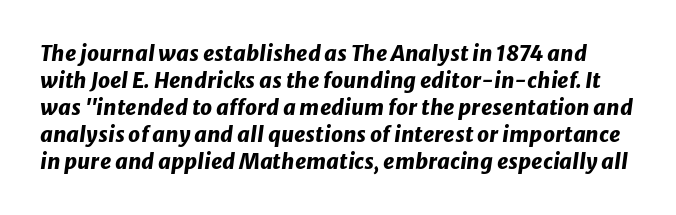
You can tell it's italic because the verticals aren't actually vertical. I'd describe the lettering as bold — thick and assertive. How would I describe the line gaps? Plain and ordinary. The baseline area is clear.
